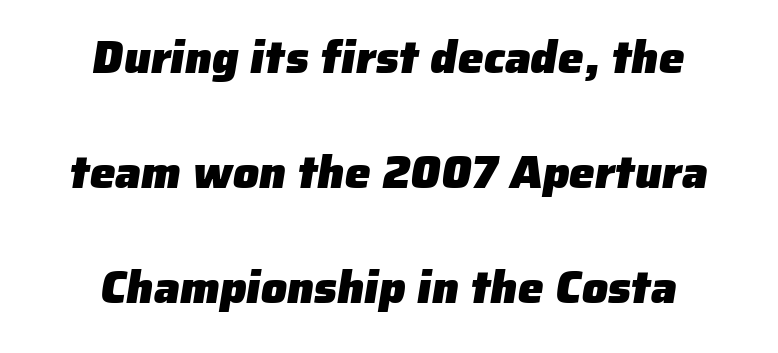
Q: Is the text bold? A: Yes.
Q: Is the typeface a serif or a sans-serif typeface? A: Sans-serif.
Q: Is the text underlined? A: No.
Q: How is the paragraph aligned? A: Centered.
Q: Is the spacing between letters normal or unusually wide? A: Normal.
Q: Is the spacing between lines tight, normal or loose? A: Loose.
Q: Width (condensed, normal, or wide)? A: Normal.
Q: Stroke contrast? A: Low.
Q: x-height? A: Medium.
Q: Monospaced? A: No.
